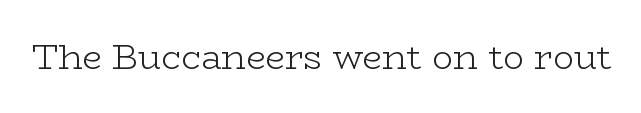
{"serif": "yes", "italic": "no", "bold": "no", "weight": "light", "width": "wide", "stroke_contrast": "low", "x_height": "medium", "monospaced": "no", "underline": "no", "letter_spacing": "normal", "letter_spacing_em": 0.0, "glyph_px": 35}
